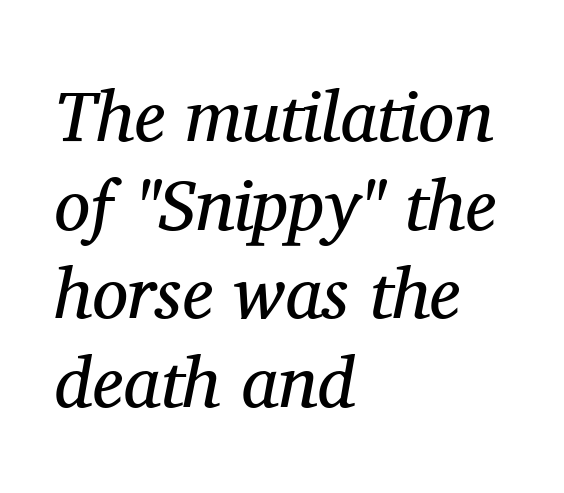
The image shows 72 px regular-weight serif type, italic (leaning right); set left-aligned, line spacing 1.23x, normal letter spacing, not underlined; medium stroke contrast and a medium x-height.
